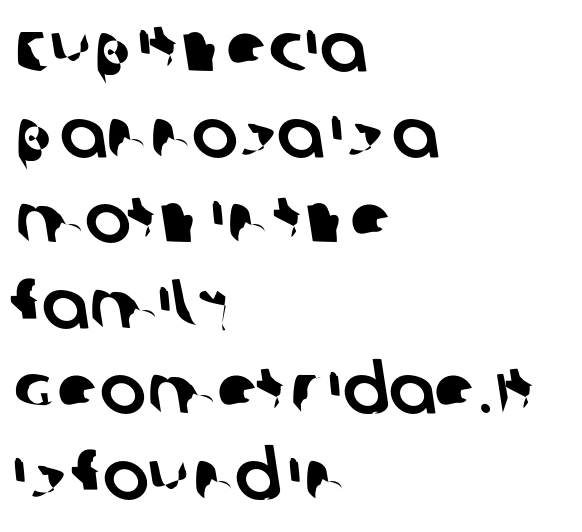
The image shows 69 px sans-serif type; set left-aligned, line spacing 1.24x, normal letter spacing, not underlined; low stroke contrast and a large x-height.
